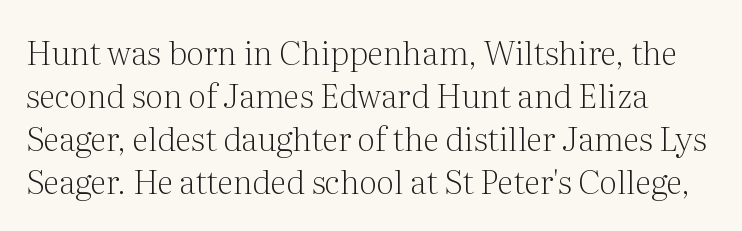
Q: Is the text bold? A: No.
Q: Is the text italic (slanted)? A: No, it is upright.
Q: Is the typeface a serif or a sans-serif typeface? A: Serif.
Q: Is the text underlined? A: No.
Q: Is the spacing between letters normal or unusually wide? A: Normal.
Q: Is the spacing between lines tight, normal or loose? A: Normal.
Q: Width (condensed, normal, or wide)? A: Normal.
Q: Stroke contrast? A: Medium.
Q: x-height? A: Medium.
Q: Monospaced? A: No.
